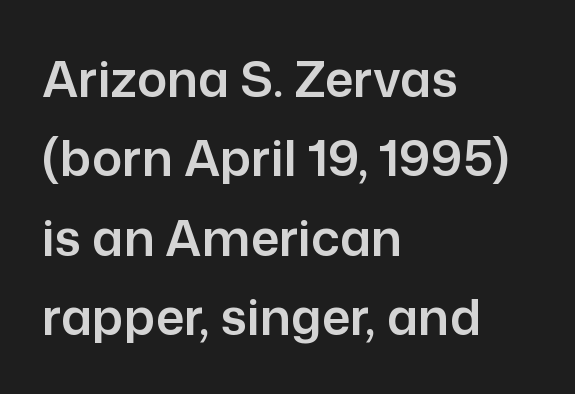
Q: Is the text italic (slanted)? A: No, it is upright.
Q: Is the typeface a serif or a sans-serif typeface? A: Sans-serif.
Q: Is the text underlined? A: No.
Q: How is the paragraph aligned? A: Left-aligned.
Q: Is the spacing between letters normal or unusually wide? A: Normal.
Q: Is the spacing between lines tight, normal or loose? A: Normal.
Q: Width (condensed, normal, or wide)? A: Normal.
Q: Stroke contrast? A: Low.
Q: x-height? A: Medium.
Q: Monospaced? A: No.
